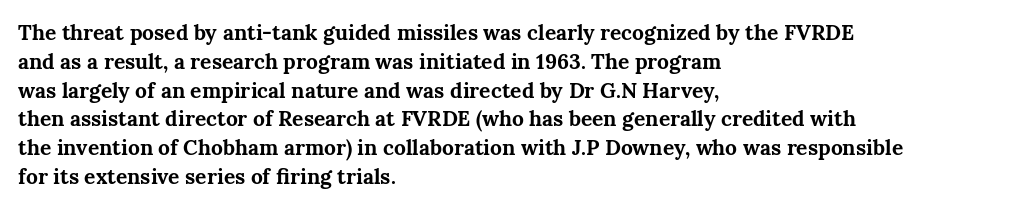
Q: Is the text bold? A: Yes.
Q: Is the text italic (slanted)? A: No, it is upright.
Q: Is the text underlined? A: No.
Q: How is the paragraph aligned? A: Left-aligned.
Q: Is the spacing between letters normal or unusually wide? A: Normal.
Q: Is the spacing between lines tight, normal or loose? A: Normal.
